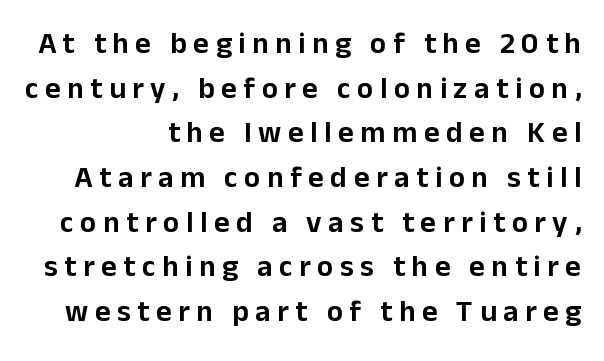
The image shows 30 px sans-serif type, upright; set normal line spacing (1.49x), unusually wide letter spacing (+0.22 em), not underlined; low stroke contrast and a medium x-height.
